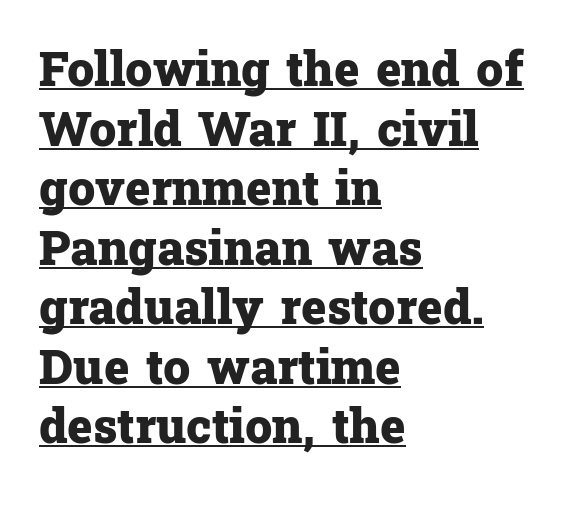
Q: Is the text bold? A: Yes.
Q: Is the text italic (slanted)? A: No, it is upright.
Q: Is the typeface a serif or a sans-serif typeface? A: Serif.
Q: Is the text underlined? A: Yes.
Q: How is the paragraph aligned? A: Left-aligned.
Q: Is the spacing between letters normal or unusually wide? A: Normal.
Q: Width (condensed, normal, or wide)? A: Normal.
Q: Stroke contrast? A: Low.
Q: x-height? A: Medium.
Q: Monospaced? A: No.
